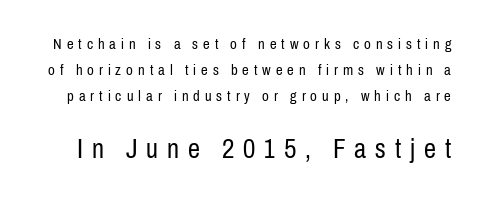
The image shows 27 px text type, upright; set line spacing 1.73x, unusually wide letter spacing (+0.33 em), not underlined; the second (bottom) block is 1.8x larger.
